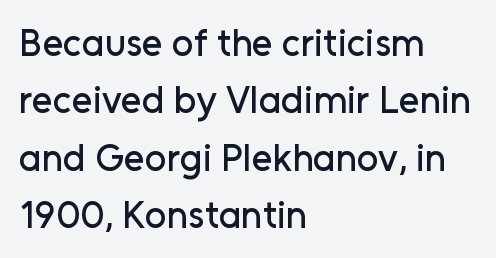
The designer went with a sans here, leaving each stem footless. If you drew a line through each stem, it would be perfectly vertical. Does extra space separate the letters? No, they use regular spacing. Leftover space on each line is placed entirely after the last word. The block of text has a typical density, with ordinary space between rows.
